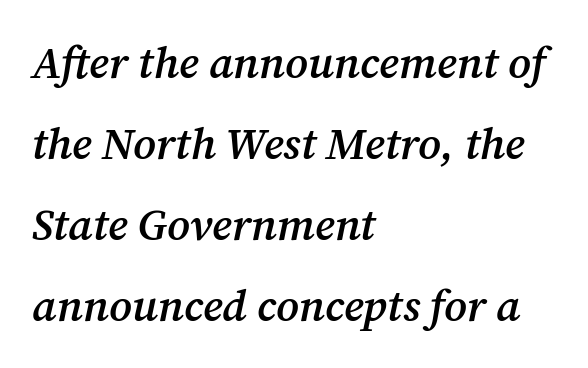
The image shows 44 px semibold serif type, italic (leaning right); set left-aligned, line spacing 1.84x, normal letter spacing, not underlined; medium stroke contrast and a medium x-height.
